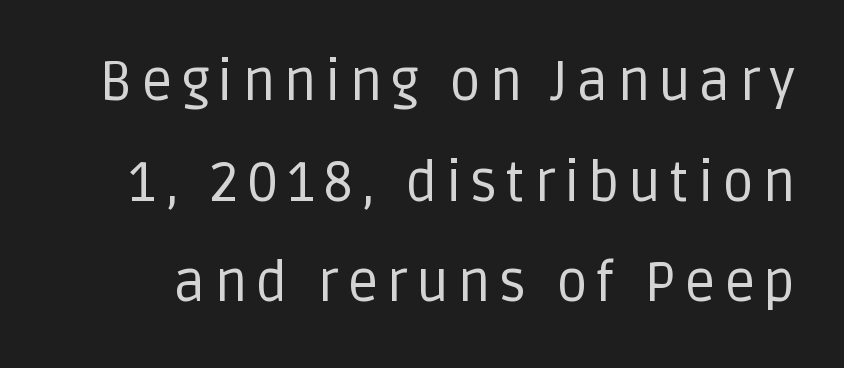
Is this a heavy cut? Hardly; it is regular or lighter. In terms of letterform style, serifs are entirely absent. Posture: vertical. Note the varied advance widths — an 'i' is clearly narrower than an 'm'.
